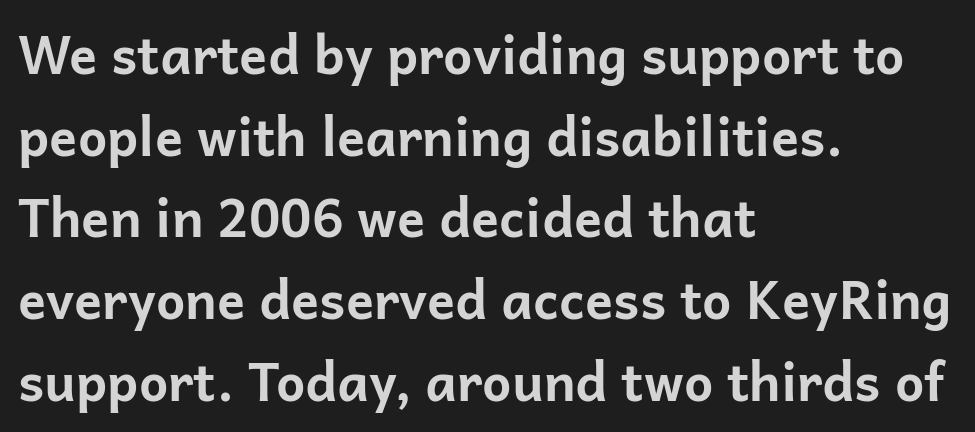
The words here are not underlined. Varying glyph widths throughout — classic text-font behaviour. Observe the absence of serifs on each vertical stroke in this sample. Whoever set this chose a conventional vertical rhythm. A dark, heavy texture on the line: the type is bold.
